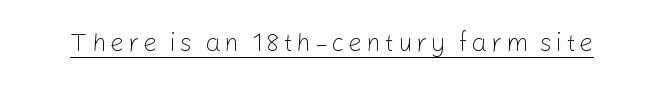
Q: Is the text bold? A: No.
Q: Is the text italic (slanted)? A: No, it is upright.
Q: Is the text underlined? A: Yes.
